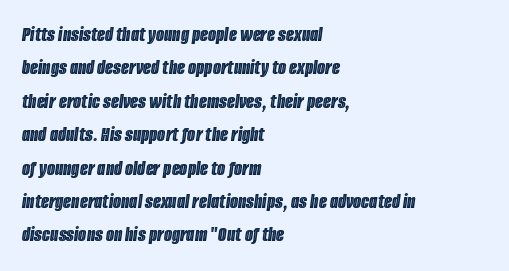
{"italic": "yes", "lean": "right", "slant_degrees": 8, "underline": "no", "align": "left", "line_spacing": "normal", "line_spacing_ratio": 1.59, "letter_spacing": "normal", "letter_spacing_em": 0.0, "glyph_px": 21}
